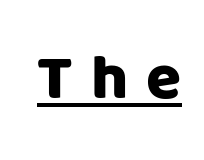
Q: Is the text bold? A: Yes.
Q: Is the text italic (slanted)? A: No, it is upright.
Q: Is the typeface a serif or a sans-serif typeface? A: Sans-serif.
Q: Is the text underlined? A: Yes.
Q: Is the spacing between letters normal or unusually wide? A: Unusually wide.
Q: Width (condensed, normal, or wide)? A: Normal.
Q: Stroke contrast? A: Low.
Q: x-height? A: Large.
Q: Monospaced? A: No.
